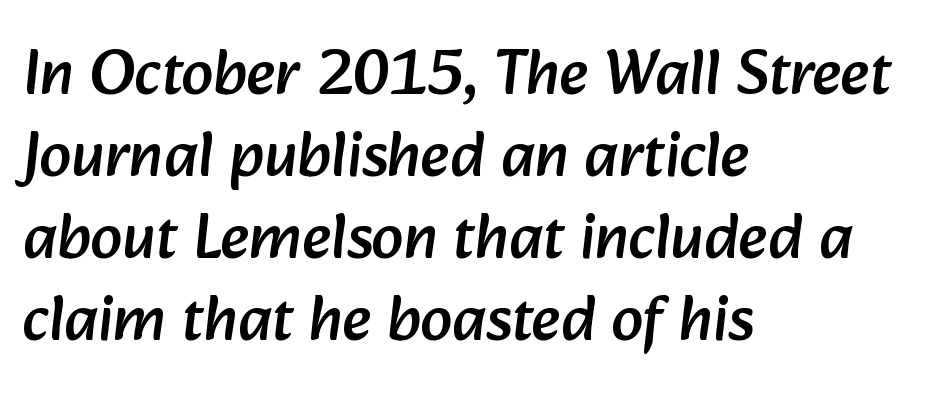
This is sans-serif lettering, the kind often seen on screens and signage. The passage shown is typed in a proportional face where columns would drift. How are the letters spaced? Ordinarily, with no added tracking. Alignment: flush left. Evenly set lines give the paragraph a standard silhouette.
